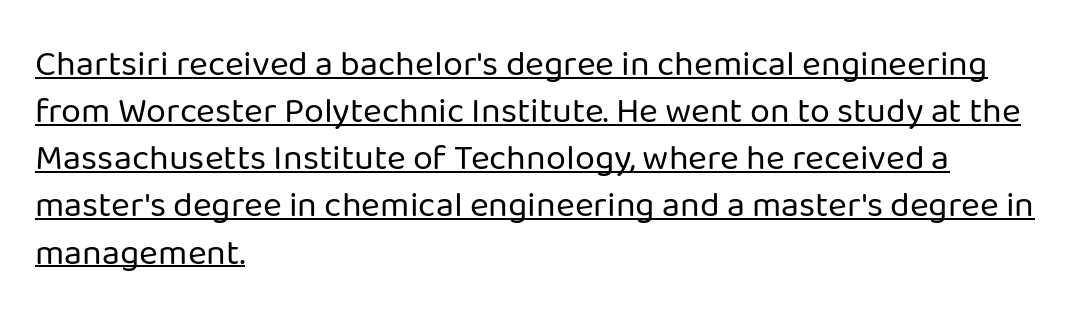
Proportional: the letters do not fall into vertical columns. Notice how the stems are strictly vertical — no italics here. Weight: in the light-to-regular range. The letterforms sit shoulder to shoulder at normal distance. Compared with typical paragraphs, the rows here are spaced about the same. Every row of glyphs begins at an identical x-position on the left.
